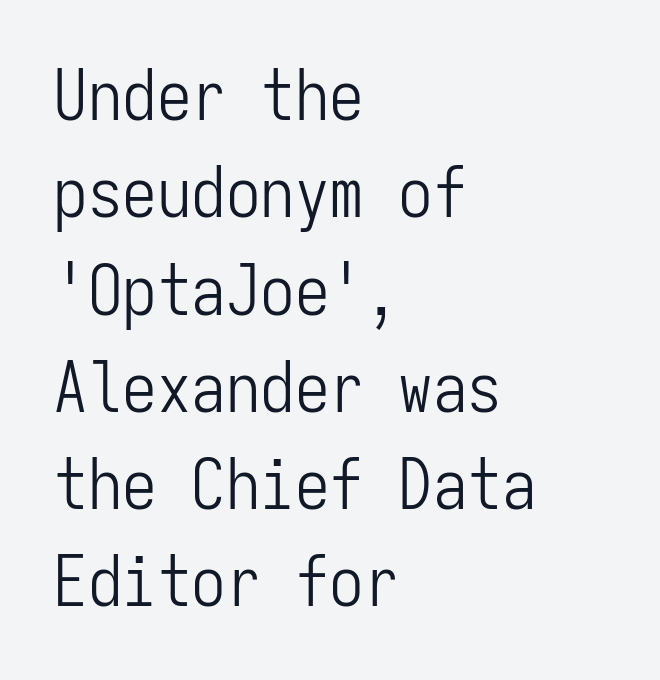
The face used here is monospaced, like something from a code editor. The typography opts for an upright posture over an oblique one. Every row of glyphs begins at an identical x-position on the left. The rows are spaced the way most documents space them.
